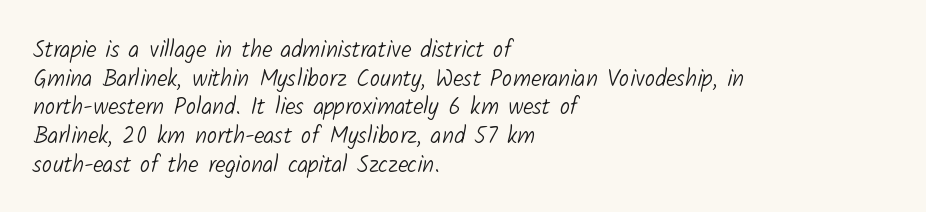
Q: Is the text bold? A: No.
Q: Is the text underlined? A: No.
Q: How is the paragraph aligned? A: Left-aligned.
Q: Is the spacing between letters normal or unusually wide? A: Normal.
Q: Is the spacing between lines tight, normal or loose? A: Normal.
